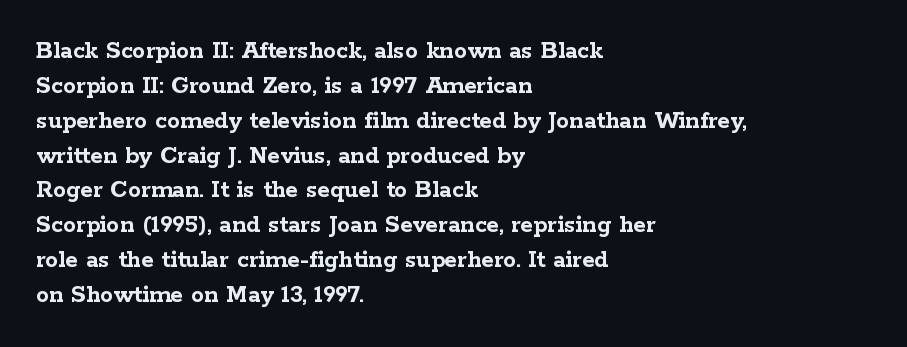
The baseline area is clear. The lines in this sample share a left origin and differ only in where they stop. The type is set solid horizontally, with unmodified tracking. Compared with typical paragraphs, the rows here are spaced about the same. Thick stems and heavy bowls — unmistakably bold. Ascenders rise straight up at ninety degrees.
